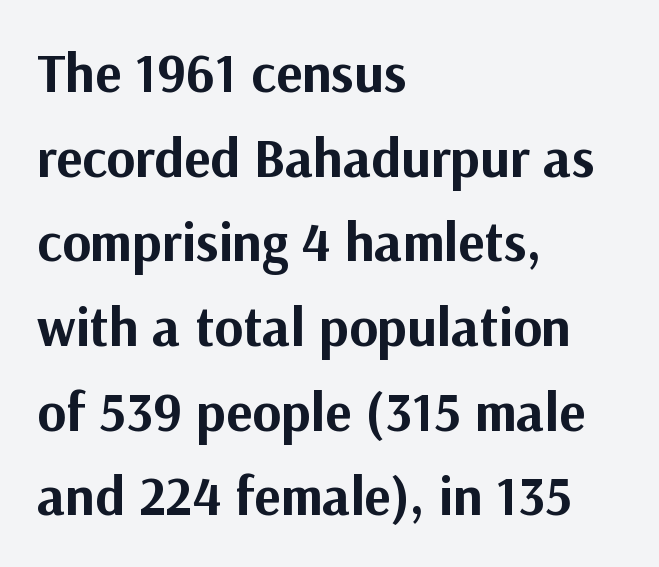
The image shows 55 px bold sans-serif type, upright; set left-aligned, normal line spacing (1.54x), normal letter spacing, not underlined; medium stroke contrast and a medium x-height.
